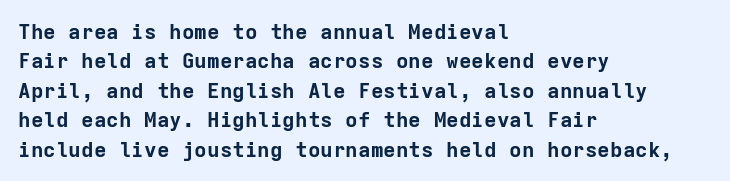
The image shows 21 px bold type, upright; set left-aligned, normal line spacing (1.4x), normal letter spacing, not underlined.
